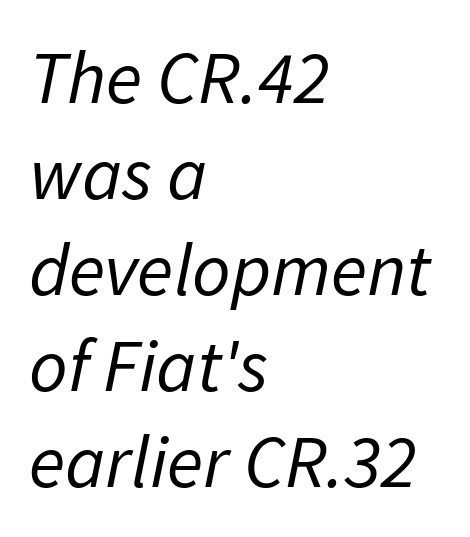
Q: Is the text bold? A: No.
Q: Is the text italic (slanted)? A: Yes, it leans right by about 11 degrees.
Q: Is the text underlined? A: No.
Q: How is the paragraph aligned? A: Left-aligned.
Q: Is the spacing between letters normal or unusually wide? A: Normal.
Q: Is the spacing between lines tight, normal or loose? A: Normal.
Q: Width (condensed, normal, or wide)? A: Normal.
Q: Stroke contrast? A: Low.
Q: x-height? A: Medium.
Q: Monospaced? A: No.
